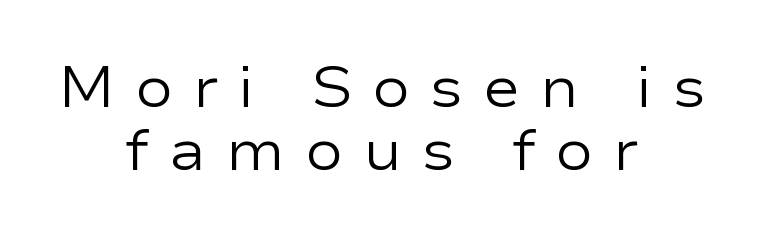
Every row of glyphs is offset so its center matches the block's center. Regarding leading, the lines here are crowded together. Serifs: no, the terminals of the letterforms are clean. Rule under the text: the space is simply empty. Posture: upright roman.
